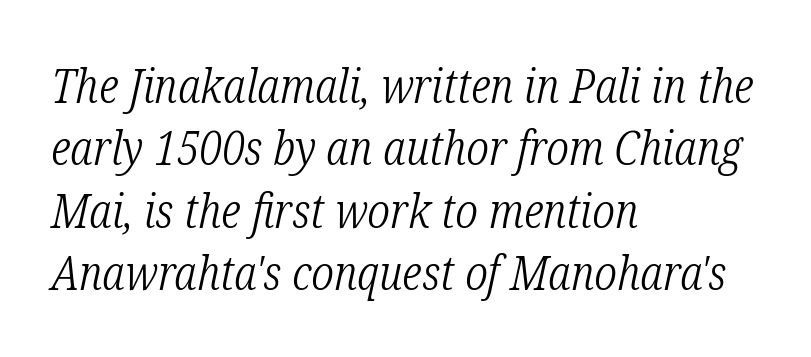
A typesetter would call this proportional, since set widths differ per character. Evenly set lines give the paragraph a standard silhouette. The letters carry serifs — small finishing strokes at the ends of their stems. Line beginnings align vertically; line endings do not. The axis of the letterforms is tilted away from vertical. There is no visible air inserted between adjacent glyphs.
